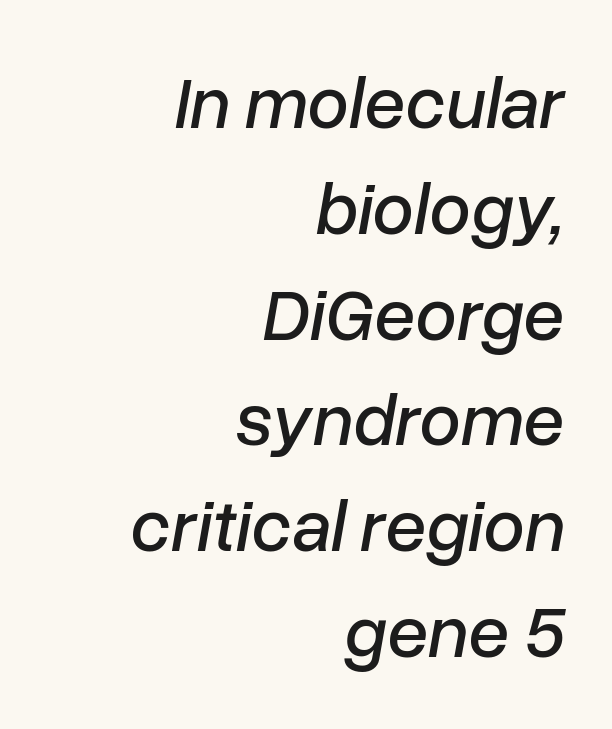
Q: Is the text italic (slanted)? A: Yes, it leans right by about 10 degrees.
Q: Is the text underlined? A: No.
Q: How is the paragraph aligned? A: Right-aligned.
Q: Is the spacing between letters normal or unusually wide? A: Normal.
Q: Is the spacing between lines tight, normal or loose? A: Normal.
Q: Width (condensed, normal, or wide)? A: Normal.
Q: Stroke contrast? A: Low.
Q: x-height? A: Medium.
Q: Monospaced? A: No.
